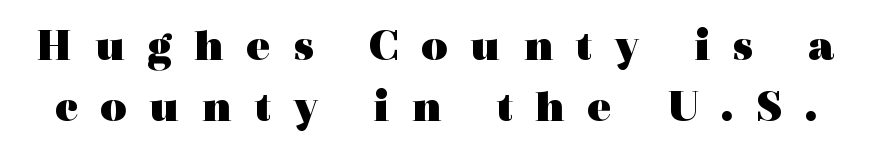
{"serif": "yes", "italic": "no", "bold": "yes", "weight": "heavy", "width": "wide", "x_height": "medium", "monospaced": "no", "underline": "no", "line_spacing": "normal", "line_spacing_ratio": 1.33, "letter_spacing": "wide", "letter_spacing_em": 0.48, "glyph_px": 46}
